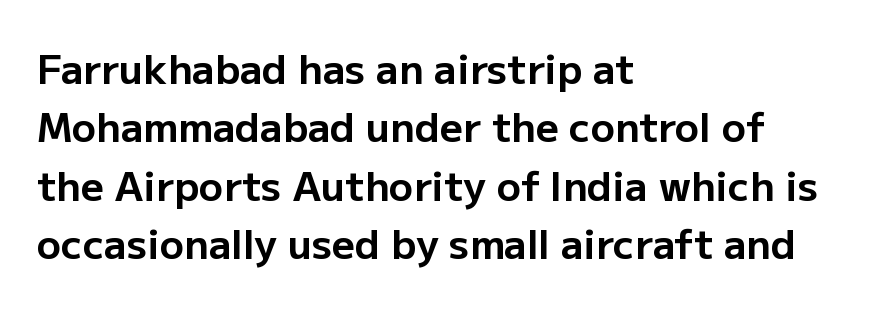
The compositor pushed each line to the left boundary. Caption: standard tracking, unaltered. A clean baseline with only descenders dipping below it. Varying glyph widths throughout — classic text-font behaviour. Reading down the column, the eye jumps a familiar distance to each next line. A dark, heavy texture on the line: the type is bold.
